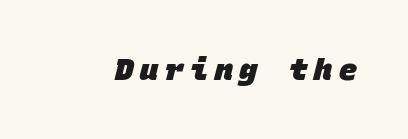
In terms of letterspacing, this is a distinctly airy, spread setting. The space beneath each line is pristine and unruled. Examine the stroke ends and you'll find no serifs. Think of a typewriter: that constant character pitch is what you see here.
